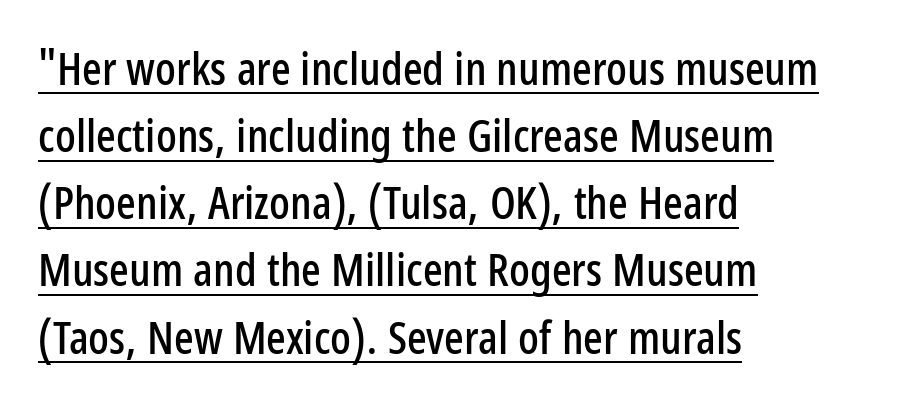
Q: Is the text italic (slanted)? A: No, it is upright.
Q: Is the typeface a serif or a sans-serif typeface? A: Sans-serif.
Q: Is the text underlined? A: Yes.
Q: How is the paragraph aligned? A: Left-aligned.
Q: Is the spacing between letters normal or unusually wide? A: Normal.
Q: Is the spacing between lines tight, normal or loose? A: Normal.
Q: Width (condensed, normal, or wide)? A: Condensed.
Q: Stroke contrast? A: Low.
Q: x-height? A: Medium.
Q: Monospaced? A: No.
